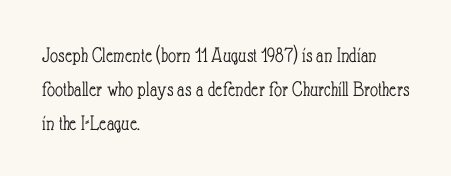
Q: Is the text bold? A: No.
Q: Is the text italic (slanted)? A: No, it is upright.
Q: Is the text underlined? A: No.
Q: How is the paragraph aligned? A: Left-aligned.
Q: Is the spacing between letters normal or unusually wide? A: Normal.
Q: Is the spacing between lines tight, normal or loose? A: Normal.
